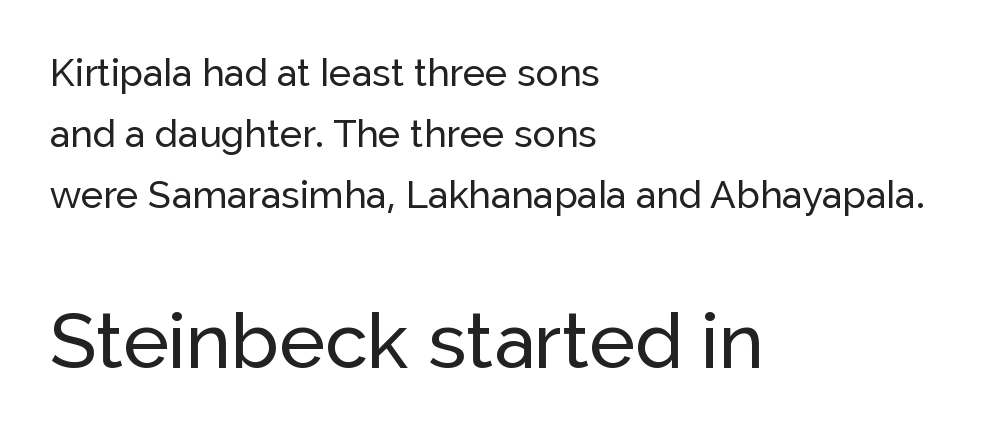
{"serif": "no", "italic": "no", "width": "normal", "stroke_contrast": "low", "x_height": "medium", "monospaced": "no", "underline": "no", "align": "left", "line_spacing": "normal", "line_spacing_ratio": 1.61, "letter_spacing": "normal", "letter_spacing_em": 0.0, "larger_block": "second", "size_ratio": 2.03, "glyph_px": 77}
